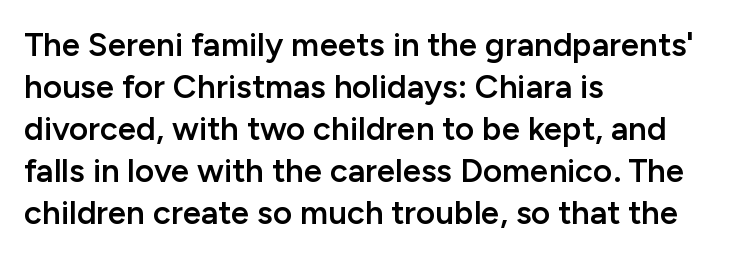
The image shows 33 px semibold sans-serif type, upright; set left-aligned, normal line spacing (1.27x), normal letter spacing, not underlined; low stroke contrast and a medium x-height.
